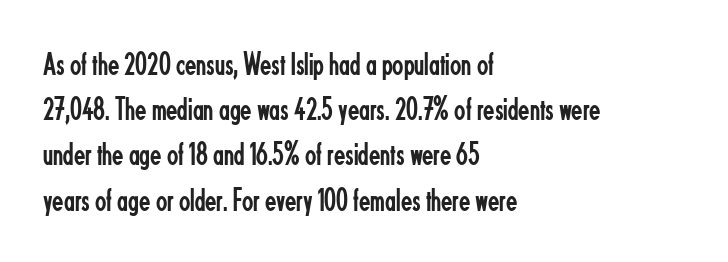
Q: Is the text bold? A: No.
Q: Is the text italic (slanted)? A: No, it is upright.
Q: Is the typeface a serif or a sans-serif typeface? A: Sans-serif.
Q: Is the text underlined? A: No.
Q: How is the paragraph aligned? A: Left-aligned.
Q: Is the spacing between letters normal or unusually wide? A: Normal.
Q: Is the spacing between lines tight, normal or loose? A: Normal.
Q: Width (condensed, normal, or wide)? A: Condensed.
Q: Stroke contrast? A: Low.
Q: x-height? A: Small.
Q: Monospaced? A: No.
